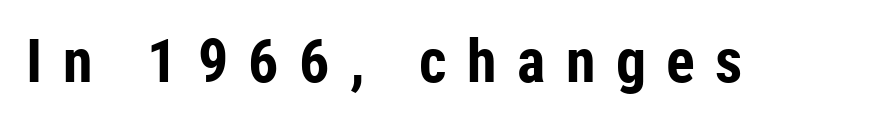
{"serif": "no", "italic": "no", "bold": "yes", "weight": "bold", "width": "condensed", "stroke_contrast": "low", "x_height": "medium", "monospaced": "no", "underline": "no", "letter_spacing": "wide", "letter_spacing_em": 0.34, "glyph_px": 60}
